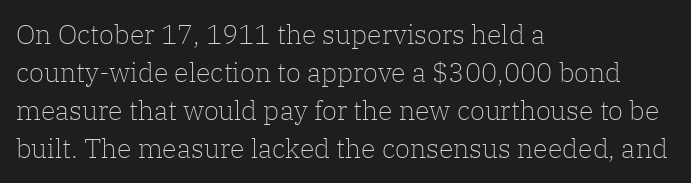
Q: Is the text bold? A: No.
Q: Is the text italic (slanted)? A: No, it is upright.
Q: Is the text underlined? A: No.
Q: How is the paragraph aligned? A: Left-aligned.
Q: Is the spacing between letters normal or unusually wide? A: Normal.
Q: Is the spacing between lines tight, normal or loose? A: Normal.
